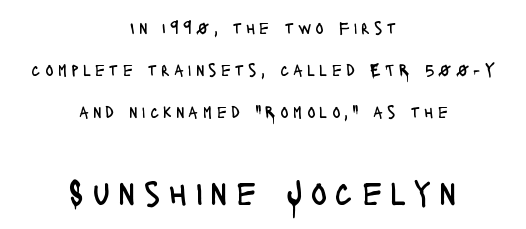
A centered setting, common on invitations and titles, is used for this passage. In this sample the second text group is rendered at the bigger scale. Upright lettering throughout. Underline: absent. Quick note: interline space is abundant. Heaviness? Minimal to ordinary, like unemphasized prose.
